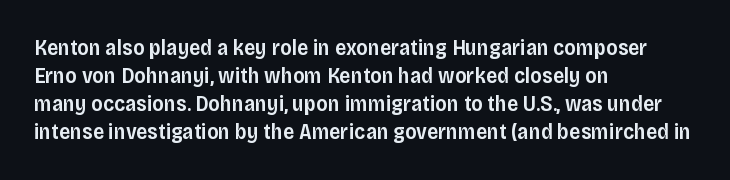
Quick note: underline off. Left-aligned paragraph, ragged on the right. Nope, not italic — everything's standing straight. The line texture is even and compact thanks to regular tracking. Successive baselines arrive at the customary interval. Firm but not heavy-handed strokes: this text is semibold.
